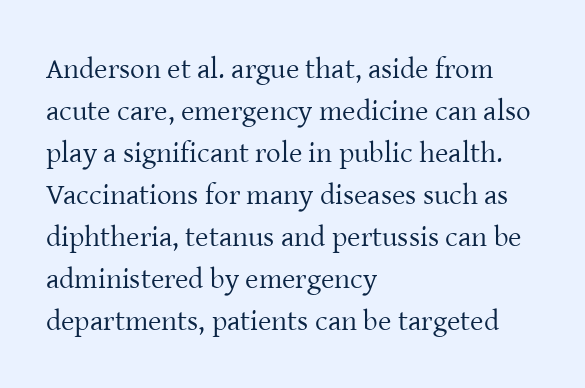
The image shows 29 px regular-weight serif type, upright; set left-aligned, normal line spacing (1.45x), normal letter spacing, not underlined; low stroke contrast and a medium x-height.
